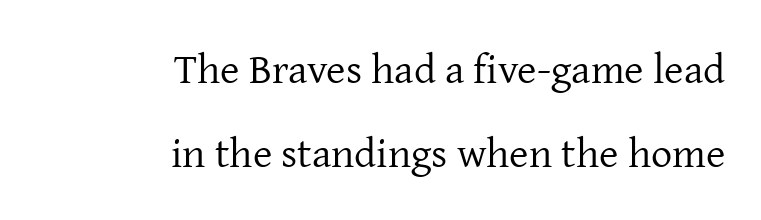
{"serif": "yes", "italic": "no", "bold": "no", "weight": "regular", "width": "normal", "stroke_contrast": "low", "x_height": "medium", "monospaced": "no", "underline": "no", "align": "right", "line_spacing": "loose", "line_spacing_ratio": 2.01, "letter_spacing": "normal", "letter_spacing_em": 0.0, "glyph_px": 42}
